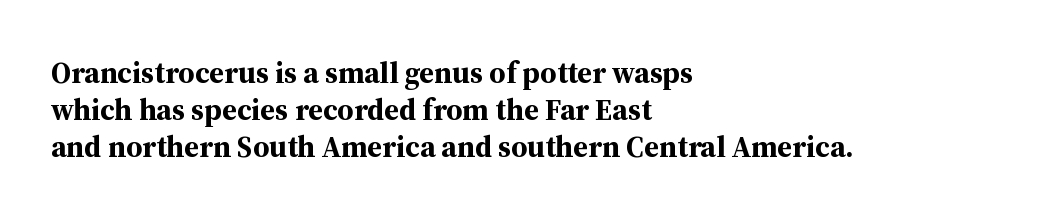
{"serif": "yes", "italic": "no", "bold": "yes", "weight": "bold", "width": "normal", "stroke_contrast": "medium", "x_height": "medium", "monospaced": "no", "underline": "no", "align": "left", "line_spacing_ratio": 1.24, "letter_spacing": "normal", "letter_spacing_em": 0.0, "glyph_px": 30}
